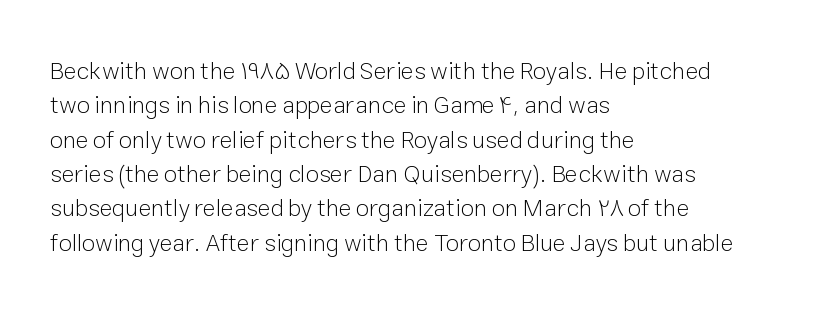
Vertical stems look standard width or narrower in stroke. Default kerning and tracking; the words read as compact shapes. These lines are set flush left with a ragged right edge. The baseline area is clear.
